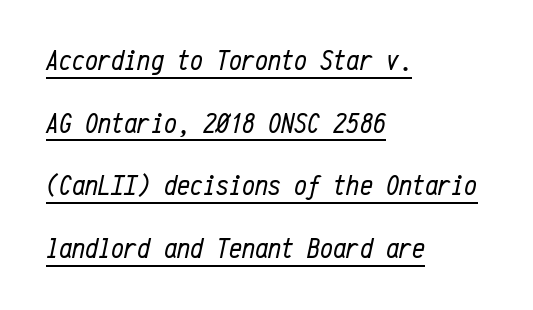
The image shows 29 px regular-weight, condensed type, italic (leaning right), monospaced; set left-aligned, loose line spacing (2.16x), normal letter spacing, underlined; low stroke contrast and a medium x-height.
